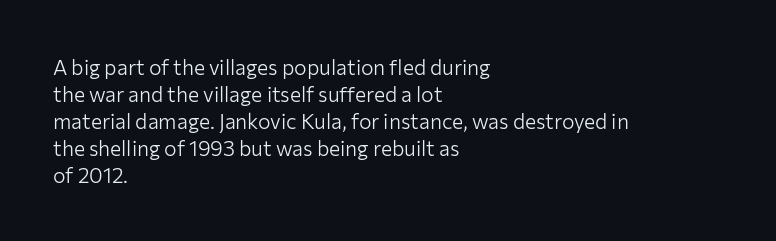
{"italic": "no", "bold": "no", "underline": "no", "align": "left", "line_spacing": "normal", "line_spacing_ratio": 1.28, "letter_spacing": "normal", "letter_spacing_em": 0.0, "glyph_px": 21}
